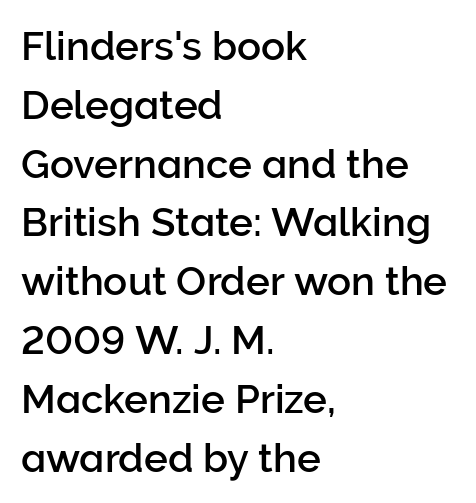
Regarding serifs, this sample does without them. The lines are quadded left. The axis of the letterforms is exactly vertical. One glance says typical: line gaps are just what's usual. The area under the type is left untouched. Spacing verdict: proportional, widths tailored to each character.
